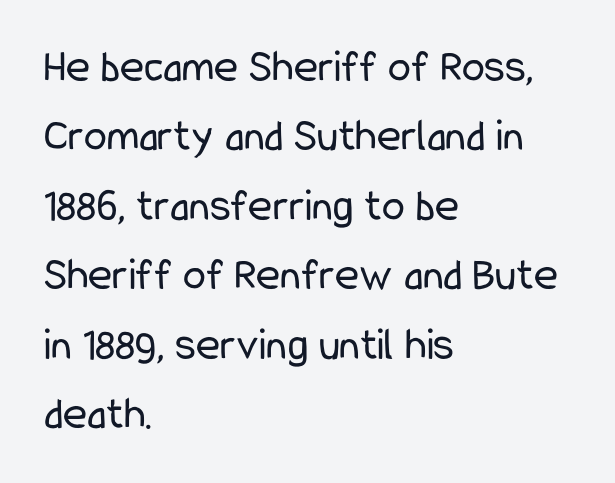
{"serif": "no", "italic": "no", "bold": "no", "weight": "regular", "width": "condensed", "stroke_contrast": "low", "x_height": "medium", "monospaced": "no", "underline": "no", "align": "left", "line_spacing": "normal", "line_spacing_ratio": 1.51, "letter_spacing": "normal", "letter_spacing_em": 0.0, "glyph_px": 46}
